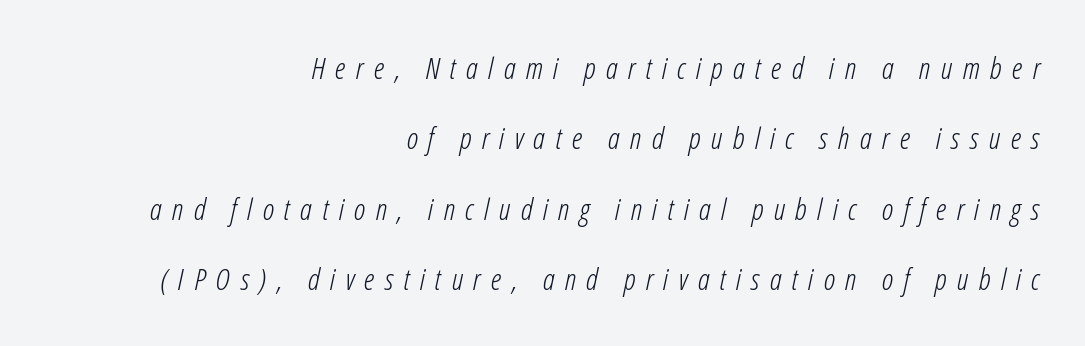
Slanted lettering throughout. These lines stand farther apart than default settings would place them. Characters follow at a spacing far wider than the type designer built in. Notice how the passage keeps a crisp vertical edge on the right only.
